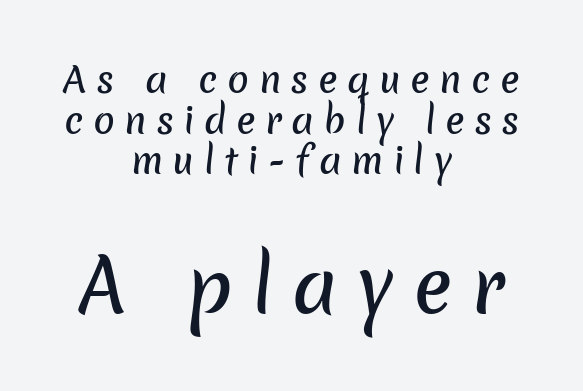
The image shows 72 px sans-serif type; set centered, tight line spacing (1.13x), unusually wide letter spacing (+0.26 em), not underlined; the second (bottom) block is 2.0x larger; low stroke contrast and a medium x-height.
